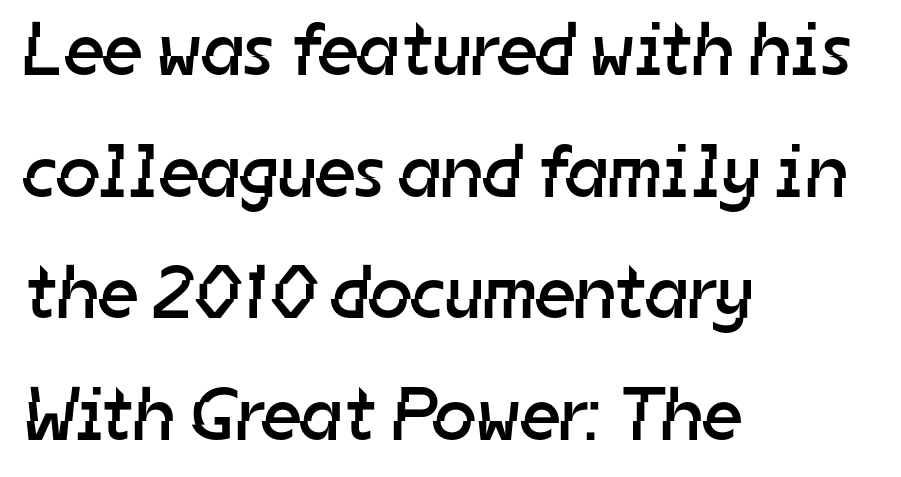
Q: Is the text bold? A: No.
Q: Is the typeface a serif or a sans-serif typeface? A: Sans-serif.
Q: Is the text underlined? A: No.
Q: How is the paragraph aligned? A: Left-aligned.
Q: Is the spacing between letters normal or unusually wide? A: Normal.
Q: Is the spacing between lines tight, normal or loose? A: Normal.
Q: Width (condensed, normal, or wide)? A: Normal.
Q: Stroke contrast? A: Low.
Q: x-height? A: Medium.
Q: Monospaced? A: No.
